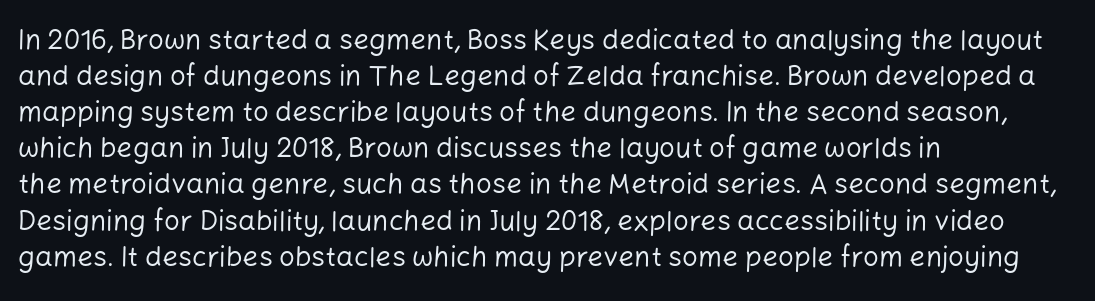
The image shows 28 px regular-weight sans-serif type, upright; set left-aligned, normal line spacing (1.29x), normal letter spacing, not underlined; low stroke contrast and a medium x-height.
